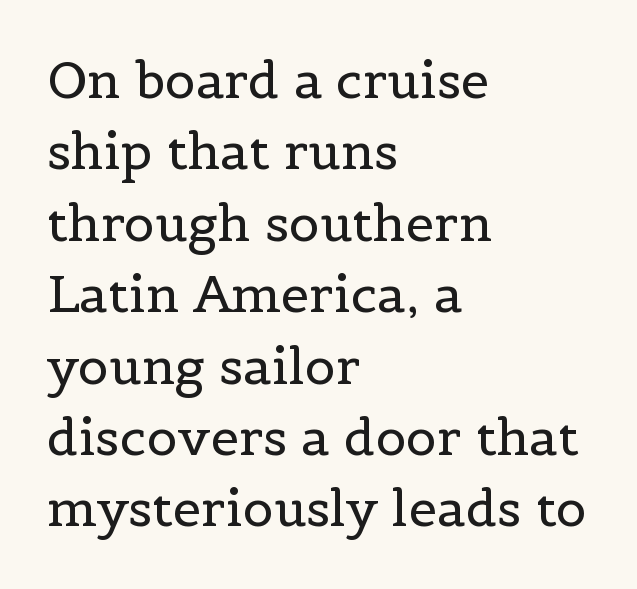
Clear beneath every line of the passage. The ragged edge is on the right, which tells us the setting is flush left. The axis of the letterforms is exactly vertical. Examine the stroke ends and you'll spot serifs. The space between consecutive lines is moderate.
